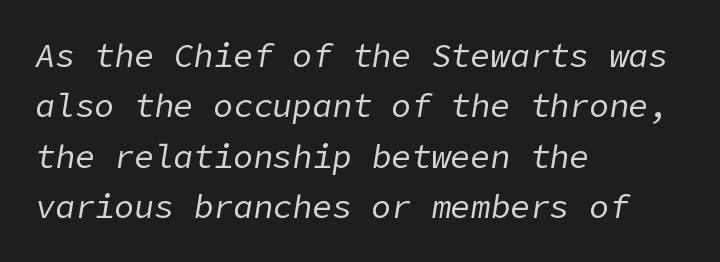
Evenly set lines give the paragraph a standard silhouette. These lines were composed using italics. There is no visible air inserted between adjacent glyphs. Counters stay open thanks to moderate or lighter strokes. The text block is weighted toward the left margin, trailing off unevenly rightward. Lines of text with bare space underneath.
